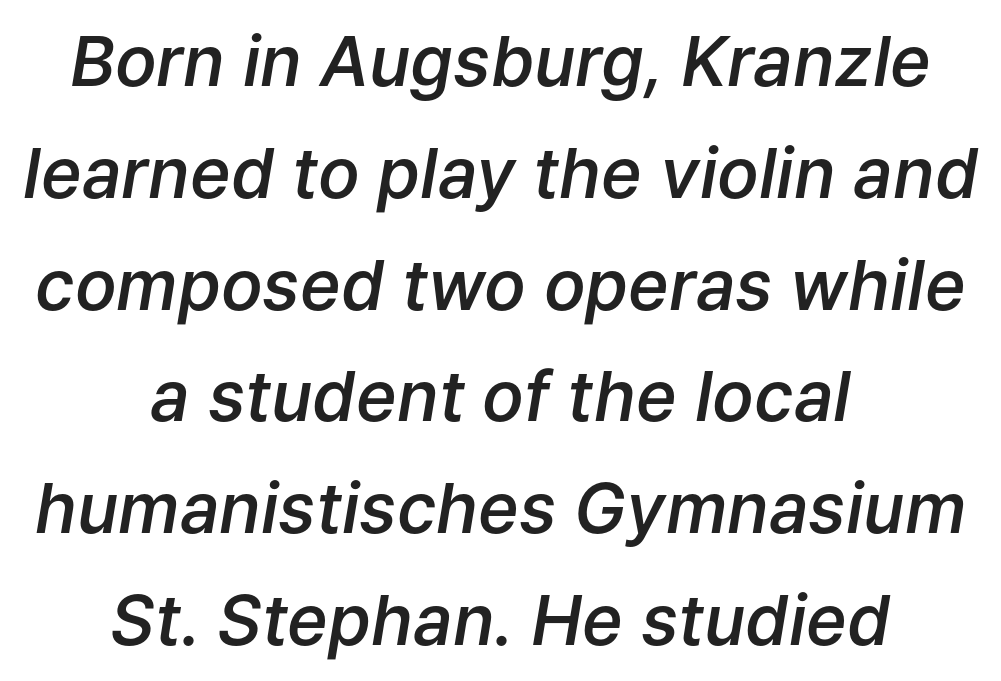
Q: Is the text bold? A: Semi-bold.
Q: Is the text italic (slanted)? A: Yes, it leans right by about 9 degrees.
Q: Is the text underlined? A: No.
Q: How is the paragraph aligned? A: Centered.
Q: Is the spacing between letters normal or unusually wide? A: Normal.
Q: Is the spacing between lines tight, normal or loose? A: Normal.
Q: Width (condensed, normal, or wide)? A: Normal.
Q: Stroke contrast? A: Low.
Q: x-height? A: Medium.
Q: Monospaced? A: No.
